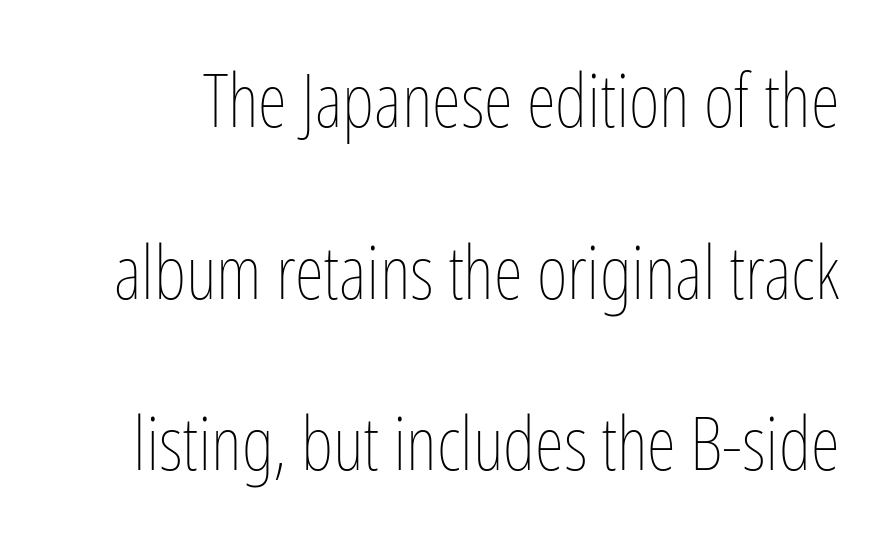
The image shows 75 px thin, condensed type, upright; set loose line spacing (2.29x), normal letter spacing, not underlined; low stroke contrast and a medium x-height.
